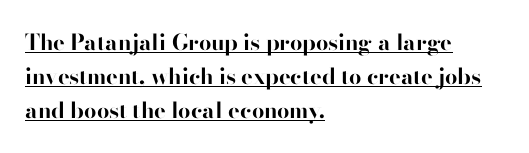
Q: Is the text bold? A: Yes.
Q: Is the text italic (slanted)? A: No, it is upright.
Q: Is the text underlined? A: Yes.
Q: How is the paragraph aligned? A: Left-aligned.
Q: Is the spacing between letters normal or unusually wide? A: Normal.
Q: Is the spacing between lines tight, normal or loose? A: Normal.
